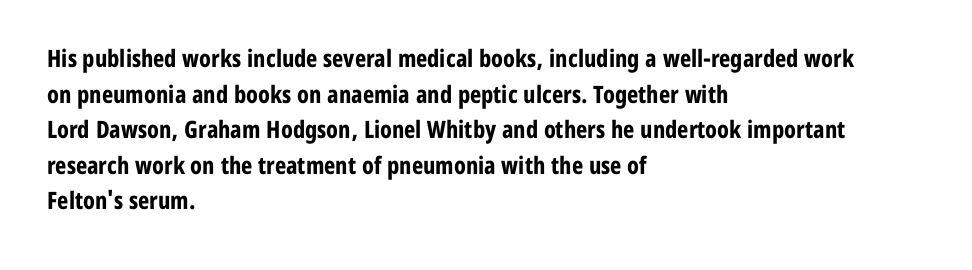
Q: Is the text bold? A: Yes.
Q: Is the text italic (slanted)? A: No, it is upright.
Q: Is the text underlined? A: No.
Q: How is the paragraph aligned? A: Left-aligned.
Q: Is the spacing between letters normal or unusually wide? A: Normal.
Q: Is the spacing between lines tight, normal or loose? A: Normal.
